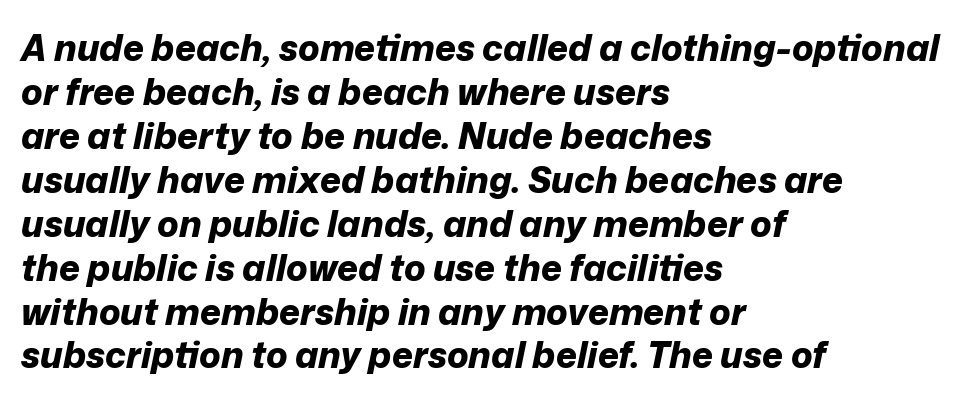
Q: Is the text bold? A: Yes.
Q: Is the text italic (slanted)? A: Yes, it leans right by about 12 degrees.
Q: Is the text underlined? A: No.
Q: How is the paragraph aligned? A: Left-aligned.
Q: Is the spacing between letters normal or unusually wide? A: Normal.
Q: Width (condensed, normal, or wide)? A: Normal.
Q: Stroke contrast? A: Low.
Q: x-height? A: Medium.
Q: Monospaced? A: No.
